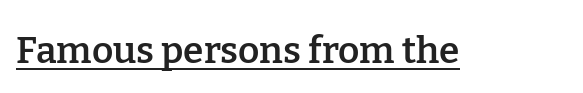
Does a line run under the words? Yes, clearly. This rendering employs a face with finishing strokes, i.e., a serif. Notice the strokes are somewhat thickened but not fully heavy: this is a semibold. This sample has the flowing, uneven cadence of proportional lettering. Notice how the stems are strictly vertical — no italics here. You could call the tracking neutral — neither tight nor loose.
